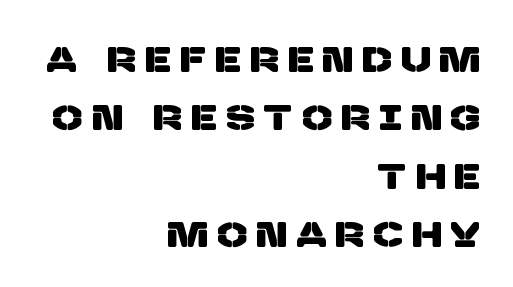
{"serif": "no", "width": "normal", "stroke_contrast": "low", "x_height": "large", "monospaced": "no", "underline": "no", "align": "right", "line_spacing": "normal", "line_spacing_ratio": 1.67, "letter_spacing": "wide", "letter_spacing_em": 0.29, "glyph_px": 35}
